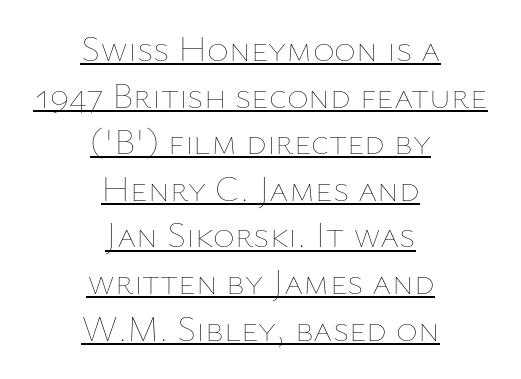
These lines stack symmetrically, like a column narrowing and widening about its center. Underlined type. This rendering leaves character spacing at its baseline value. The space between consecutive lines is moderate. Is this a fixed-width face? No — the glyphs have proportional, varying widths.
